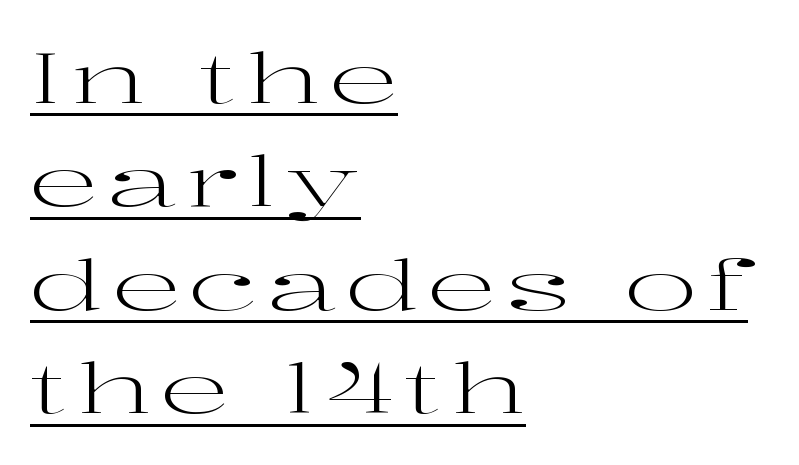
{"serif": "yes", "italic": "no", "bold": "no", "weight": "regular", "width": "wide", "stroke_contrast": "high", "x_height": "medium", "monospaced": "no", "underline": "yes", "align": "left", "line_spacing": "normal", "line_spacing_ratio": 1.5, "glyph_px": 69}
